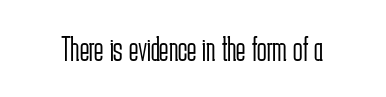
Q: Is the text bold? A: No.
Q: Is the text italic (slanted)? A: No, it is upright.
Q: Is the typeface a serif or a sans-serif typeface? A: Sans-serif.
Q: Is the text underlined? A: No.
Q: Is the spacing between letters normal or unusually wide? A: Normal.
Q: Width (condensed, normal, or wide)? A: Condensed.
Q: Stroke contrast? A: Low.
Q: x-height? A: Medium.
Q: Monospaced? A: No.
